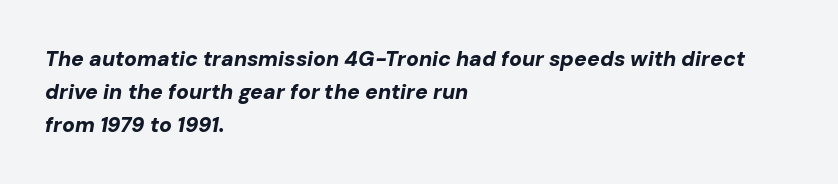
Characters follow at the spacing the type designer built in. In terms of weight, the rendering is a true, heavy bold. Designer's note — italics engaged. The space directly below the letters is spotless. Line spacing here is normal.
